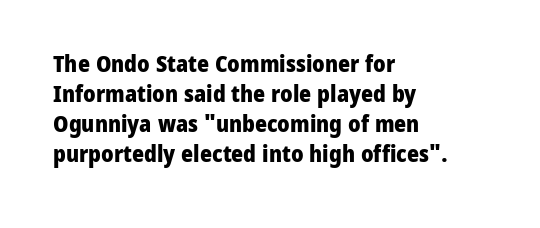
The image shows 23 px bold type, upright; set left-aligned, normal line spacing (1.3x), normal letter spacing, not underlined.
